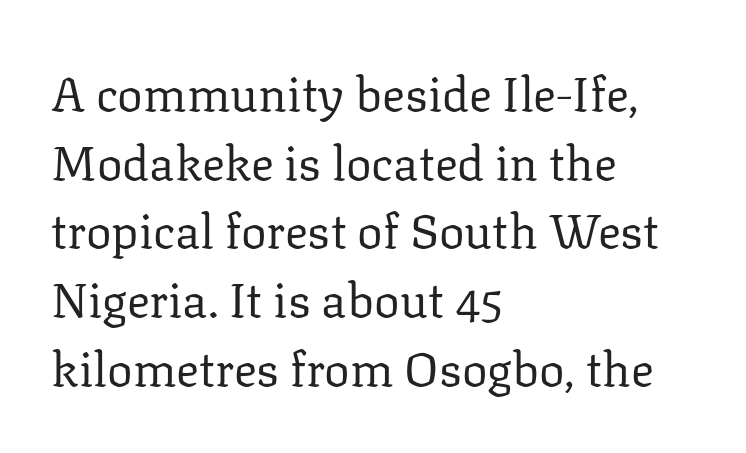
Q: Is the text bold? A: No.
Q: Is the text italic (slanted)? A: No, it is upright.
Q: Is the typeface a serif or a sans-serif typeface? A: Serif.
Q: Is the text underlined? A: No.
Q: How is the paragraph aligned? A: Left-aligned.
Q: Is the spacing between letters normal or unusually wide? A: Normal.
Q: Is the spacing between lines tight, normal or loose? A: Normal.
Q: Width (condensed, normal, or wide)? A: Normal.
Q: Stroke contrast? A: Low.
Q: x-height? A: Medium.
Q: Monospaced? A: No.
